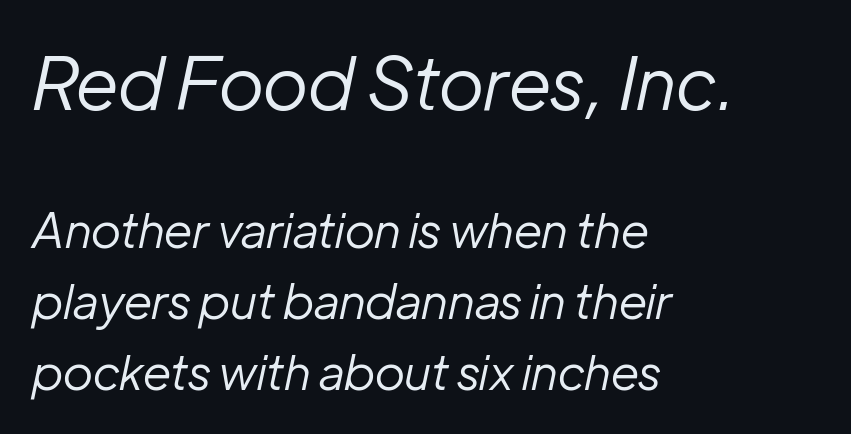
Q: Is the text bold? A: No.
Q: Is the text italic (slanted)? A: Yes, it leans right by about 12 degrees.
Q: Is the text underlined? A: No.
Q: How is the paragraph aligned? A: Left-aligned.
Q: Is the spacing between letters normal or unusually wide? A: Normal.
Q: Is the spacing between lines tight, normal or loose? A: Normal.
Q: Which block of text is set in a larger size, the first (top) or the second (bottom)? A: The first (top) one.
Q: Width (condensed, normal, or wide)? A: Normal.
Q: Stroke contrast? A: Low.
Q: x-height? A: Medium.
Q: Monospaced? A: No.
